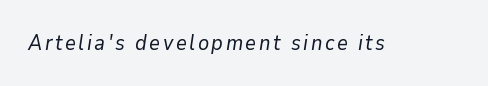
{"italic": "yes", "lean": "right", "slant_degrees": 9, "bold": "no", "underline": "no", "glyph_px": 21}
